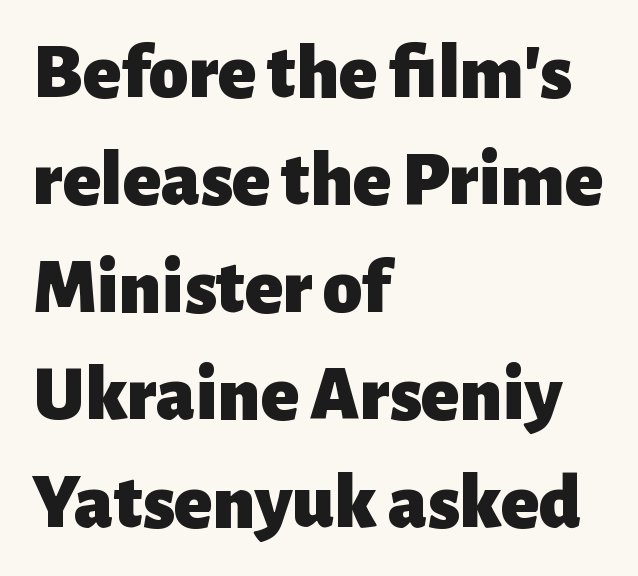
The image shows 79 px heavy sans-serif type, upright; set left-aligned, normal line spacing (1.36x), normal letter spacing, not underlined; low stroke contrast and a medium x-height.
